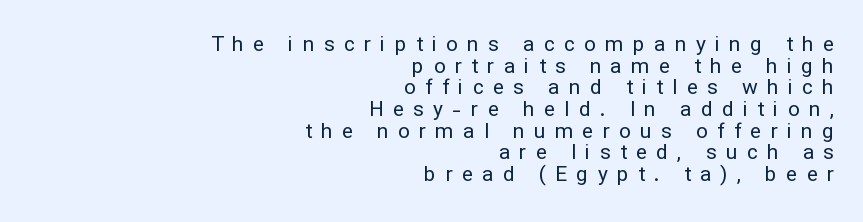
The image shows 21 px text type, upright; set right-aligned, tight line spacing (1.03x), unusually wide letter spacing (+0.44 em), not underlined.
